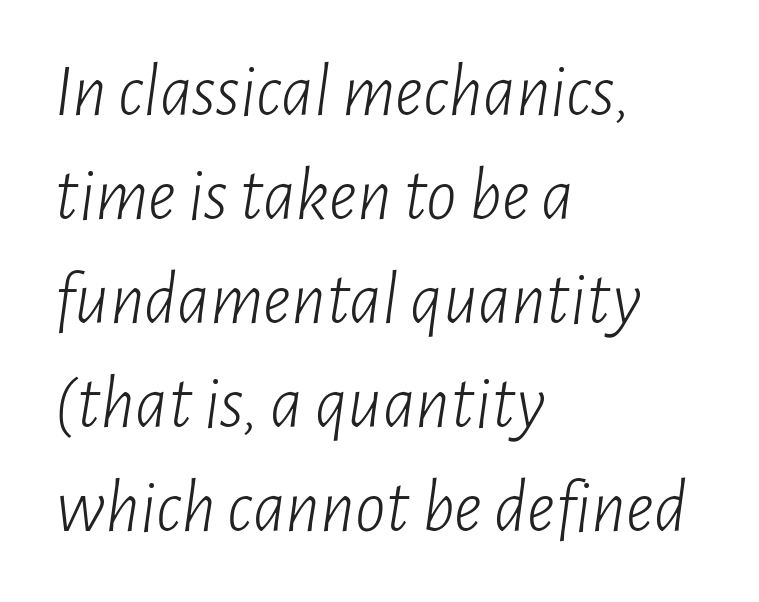
The typography opts for an oblique posture over an upright one. Underline: absent. Each new line begins a customary step beneath the previous one. The passage shown is not bold in any degree. Glyph-to-glyph distance matches everyday printed text.
